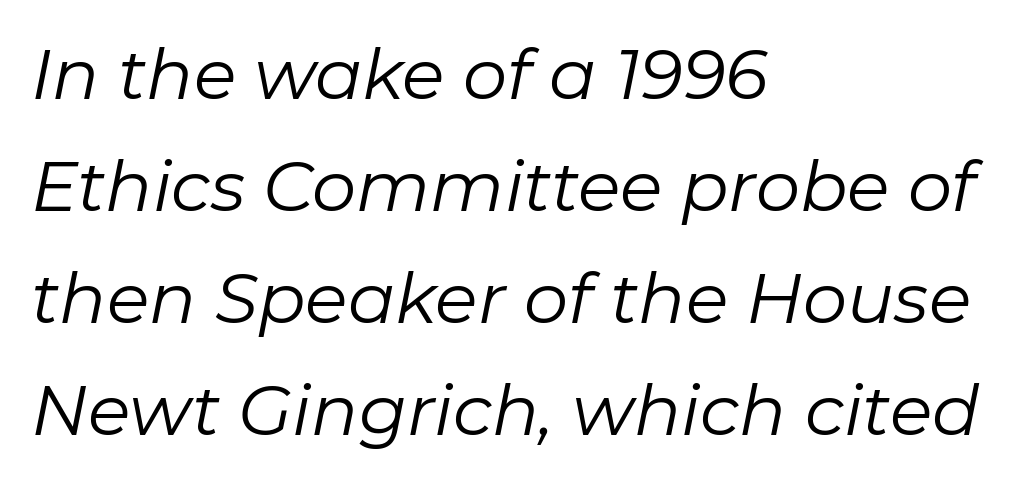
{"italic": "yes", "lean": "right", "slant_degrees": 11, "bold": "no", "weight": "regular", "width": "normal", "stroke_contrast": "low", "x_height": "medium", "monospaced": "no", "underline": "no", "align": "left", "line_spacing": "normal", "line_spacing_ratio": 1.6, "letter_spacing": "normal", "letter_spacing_em": 0.0, "glyph_px": 70}
